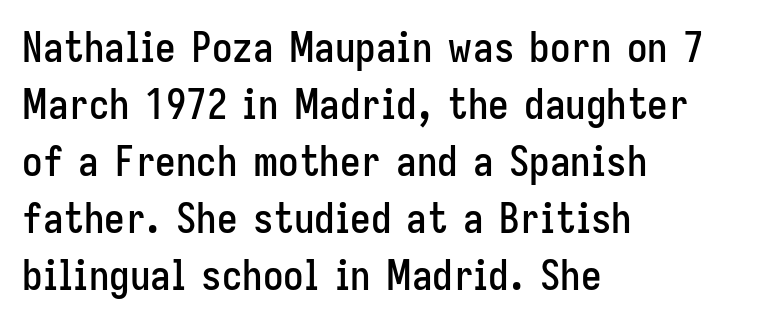
{"serif": "no", "italic": "no", "width": "condensed", "stroke_contrast": "low", "x_height": "medium", "monospaced": "no", "underline": "no", "align": "left", "line_spacing": "normal", "line_spacing_ratio": 1.39, "letter_spacing": "normal", "letter_spacing_em": 0.0, "glyph_px": 41}
